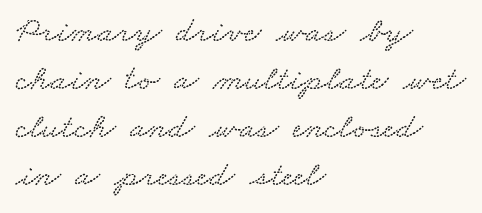
The passage shown is typed in a proportional face where columns would drift. This sample keeps an unexceptional amount of space between lines. Letters rest on an invisible, unmarked baseline. What stands out about the letter spacing? Nothing — it is the standard amount. Where is the straight margin? On the left.
